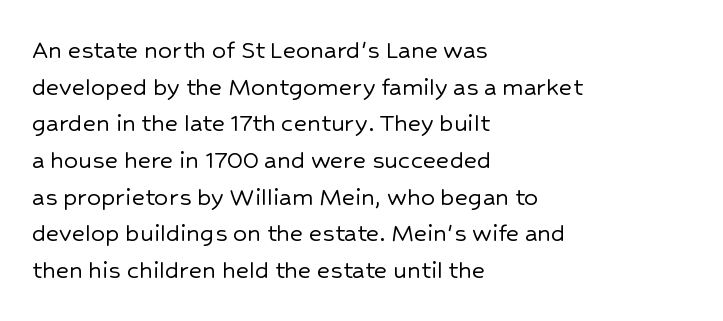
{"serif": "no", "italic": "no", "width": "normal", "stroke_contrast": "low", "x_height": "medium", "monospaced": "no", "underline": "no", "align": "left", "line_spacing": "normal", "line_spacing_ratio": 1.31, "letter_spacing": "normal", "letter_spacing_em": 0.0, "glyph_px": 28}
